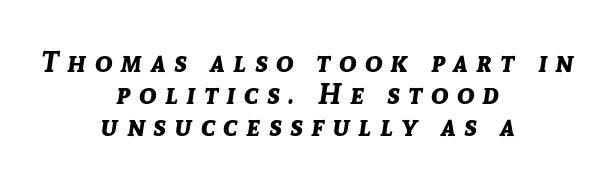
Q: Is the text bold? A: Yes.
Q: Is the text italic (slanted)? A: Yes, it leans right by about 8 degrees.
Q: Is the text underlined? A: No.
Q: How is the paragraph aligned? A: Centered.
Q: Is the spacing between letters normal or unusually wide? A: Unusually wide.
Q: Is the spacing between lines tight, normal or loose? A: Tight.
Q: Width (condensed, normal, or wide)? A: Normal.
Q: Stroke contrast? A: Low.
Q: x-height? A: Medium.
Q: Monospaced? A: No.
